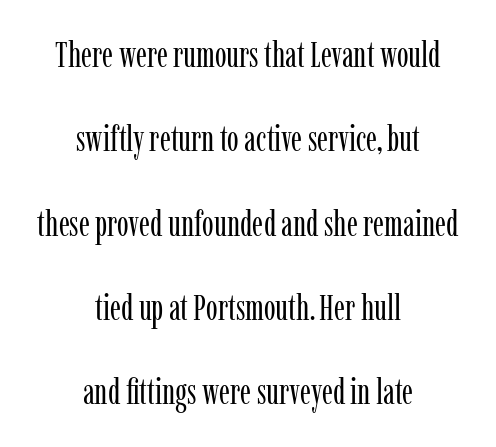
{"serif": "yes", "italic": "no", "bold": "no", "weight": "regular", "width": "condensed", "stroke_contrast": "low", "x_height": "medium", "monospaced": "no", "underline": "no", "align": "center", "line_spacing": "loose", "line_spacing_ratio": 2.41, "letter_spacing": "normal", "letter_spacing_em": 0.0, "glyph_px": 35}
